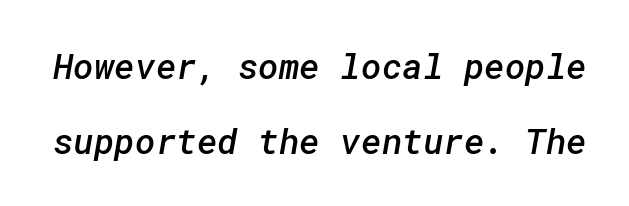
Q: Is the text bold? A: Semi-bold.
Q: Is the typeface a serif or a sans-serif typeface? A: Sans-serif.
Q: Is the text underlined? A: No.
Q: Is the spacing between letters normal or unusually wide? A: Normal.
Q: Is the spacing between lines tight, normal or loose? A: Loose.
Q: Width (condensed, normal, or wide)? A: Normal.
Q: Stroke contrast? A: Low.
Q: x-height? A: Medium.
